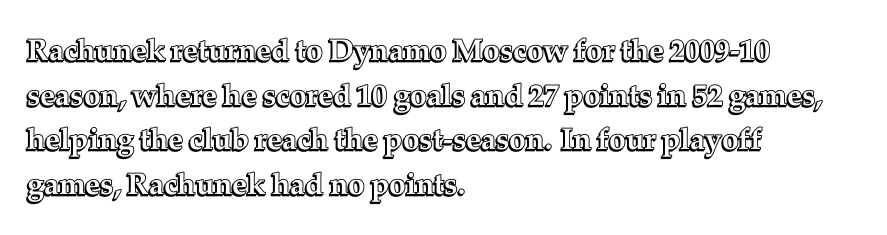
The image shows 30 px text type, upright; set left-aligned, normal line spacing (1.49x), normal letter spacing, not underlined; a medium x-height.
